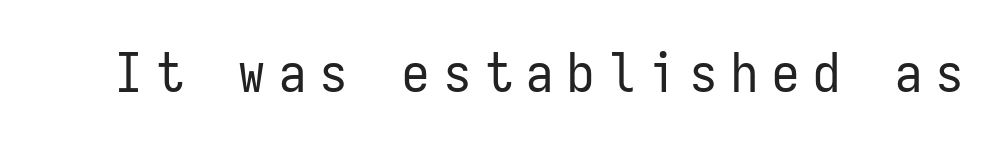
{"serif": "no", "italic": "no", "bold": "no", "weight": "regular", "width": "condensed", "stroke_contrast": "low", "x_height": "medium", "monospaced": "yes", "underline": "no", "letter_spacing": "wide", "letter_spacing_em": 0.26, "glyph_px": 54}
